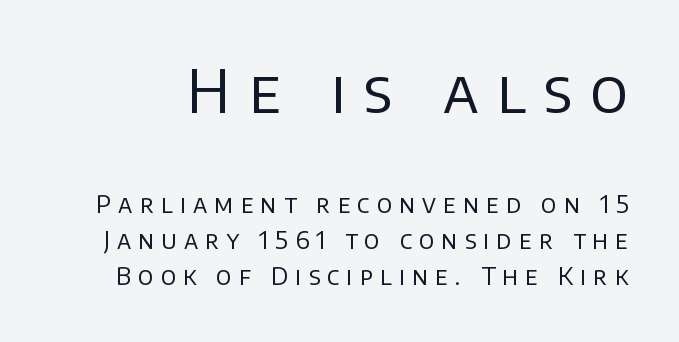
The image shows 60 px regular-weight sans-serif type, upright; set normal line spacing (1.49x), unusually wide letter spacing (+0.3 em), not underlined; the first (top) block is 2.5x larger; low stroke contrast and a large x-height.
